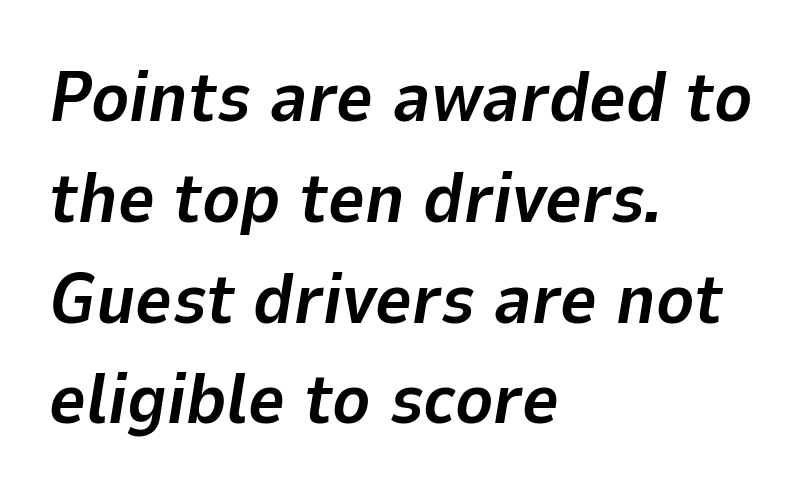
Q: Is the text bold? A: Yes.
Q: Is the text italic (slanted)? A: Yes, it leans right by about 9 degrees.
Q: Is the text underlined? A: No.
Q: How is the paragraph aligned? A: Left-aligned.
Q: Is the spacing between letters normal or unusually wide? A: Normal.
Q: Is the spacing between lines tight, normal or loose? A: Normal.
Q: Width (condensed, normal, or wide)? A: Normal.
Q: Stroke contrast? A: Low.
Q: x-height? A: Medium.
Q: Monospaced? A: No.
